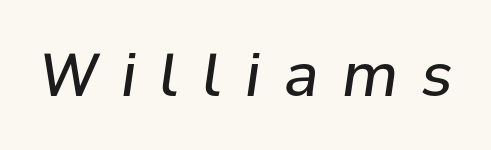
Q: Is the text bold? A: No.
Q: Is the text italic (slanted)? A: Yes, it leans right by about 8 degrees.
Q: Is the text underlined? A: No.
Q: Is the spacing between letters normal or unusually wide? A: Unusually wide.
Q: Width (condensed, normal, or wide)? A: Normal.
Q: Stroke contrast? A: Low.
Q: x-height? A: Medium.
Q: Monospaced? A: No.
